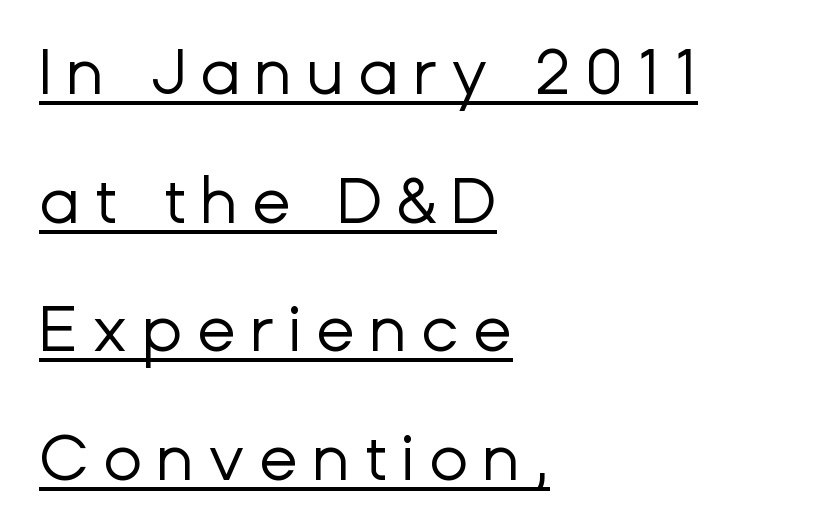
The letters advance in unequal steps, a hallmark of proportional type. Ink coverage per letter is moderate at most. The compositor pushed each line to the left boundary. Students, note that the glyphs here are deliberately spaced far apart. No feet cap the strokes, marking this as sans-serif type.
